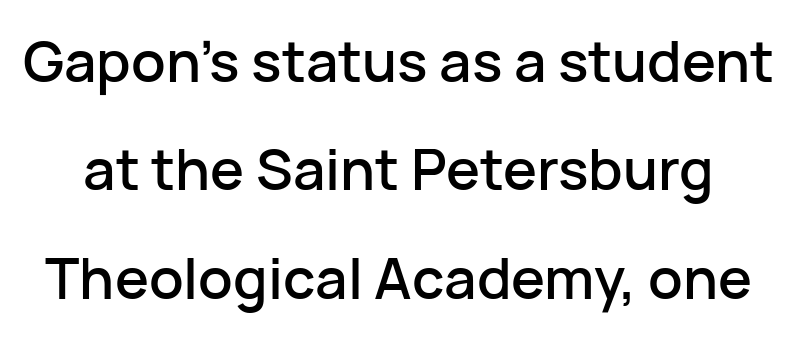
The image shows 57 px sans-serif type, upright; set loose line spacing (1.9x), normal letter spacing, not underlined; low stroke contrast and a medium x-height.
